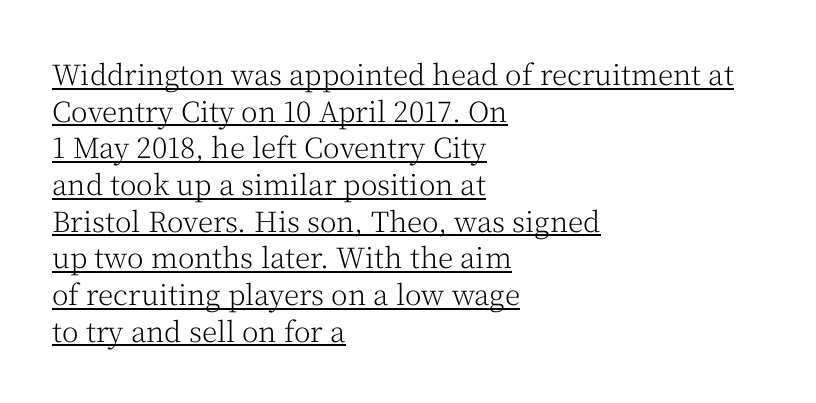
Q: Is the text bold? A: No.
Q: Is the text italic (slanted)? A: No, it is upright.
Q: Is the typeface a serif or a sans-serif typeface? A: Serif.
Q: Is the text underlined? A: Yes.
Q: How is the paragraph aligned? A: Left-aligned.
Q: Is the spacing between letters normal or unusually wide? A: Normal.
Q: Is the spacing between lines tight, normal or loose? A: Normal.
Q: Width (condensed, normal, or wide)? A: Normal.
Q: Stroke contrast? A: Medium.
Q: x-height? A: Medium.
Q: Monospaced? A: No.
